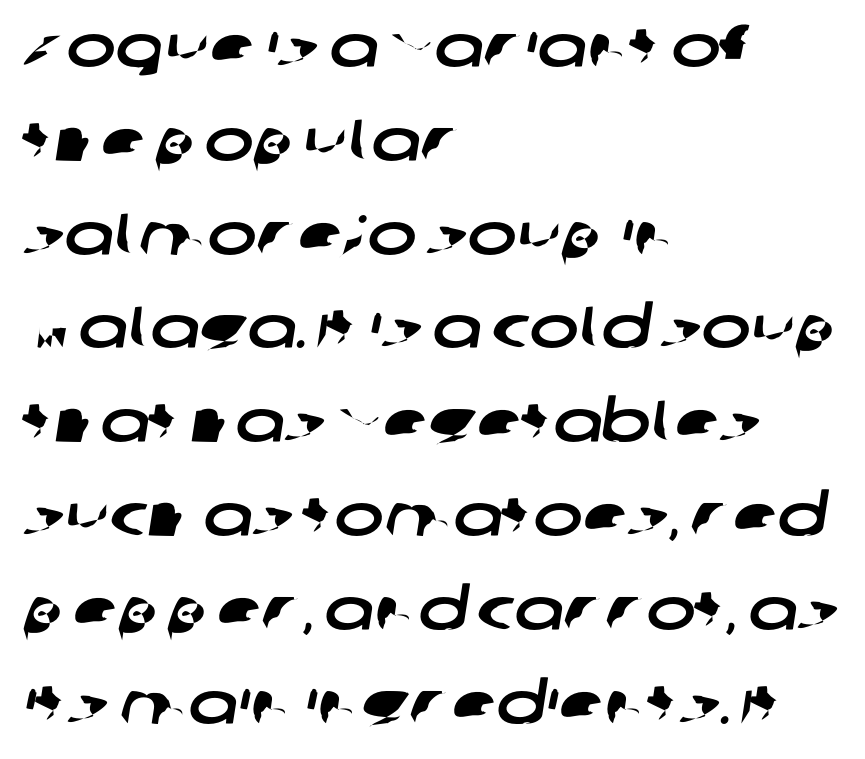
Q: Is the typeface a serif or a sans-serif typeface? A: Sans-serif.
Q: Is the text underlined? A: No.
Q: How is the paragraph aligned? A: Left-aligned.
Q: Is the spacing between letters normal or unusually wide? A: Normal.
Q: Is the spacing between lines tight, normal or loose? A: Normal.
Q: Width (condensed, normal, or wide)? A: Wide.
Q: Stroke contrast? A: Low.
Q: x-height? A: Large.
Q: Monospaced? A: No.
